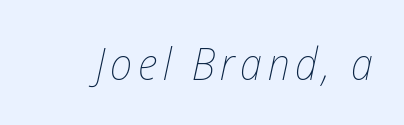
Q: Is the text bold? A: No.
Q: Is the text italic (slanted)? A: Yes, it leans right by about 12 degrees.
Q: Is the text underlined? A: No.
Q: Width (condensed, normal, or wide)? A: Condensed.
Q: Stroke contrast? A: Low.
Q: x-height? A: Medium.
Q: Monospaced? A: No.
